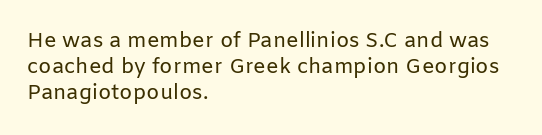
{"italic": "no", "bold": "no", "underline": "no", "align": "left", "line_spacing_ratio": 1.23, "letter_spacing": "normal", "letter_spacing_em": 0.0, "glyph_px": 21}
